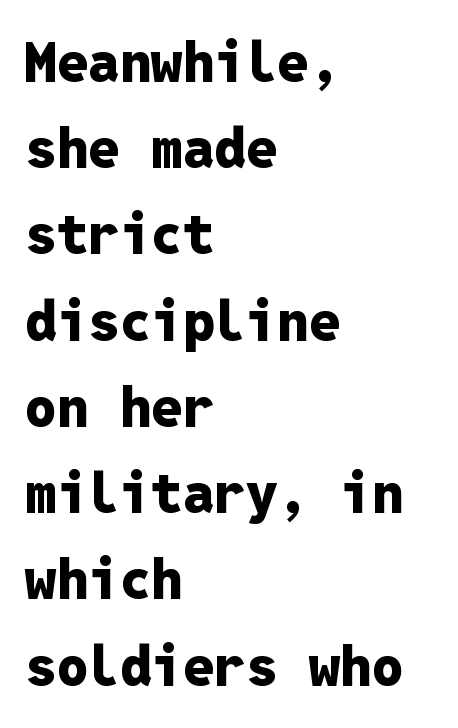
Q: Is the text bold? A: Yes.
Q: Is the text italic (slanted)? A: No, it is upright.
Q: Is the typeface a serif or a sans-serif typeface? A: Sans-serif.
Q: Is the text underlined? A: No.
Q: How is the paragraph aligned? A: Left-aligned.
Q: Is the spacing between letters normal or unusually wide? A: Normal.
Q: Is the spacing between lines tight, normal or loose? A: Normal.
Q: Width (condensed, normal, or wide)? A: Normal.
Q: Stroke contrast? A: Low.
Q: x-height? A: Medium.
Q: Monospaced? A: Yes.
